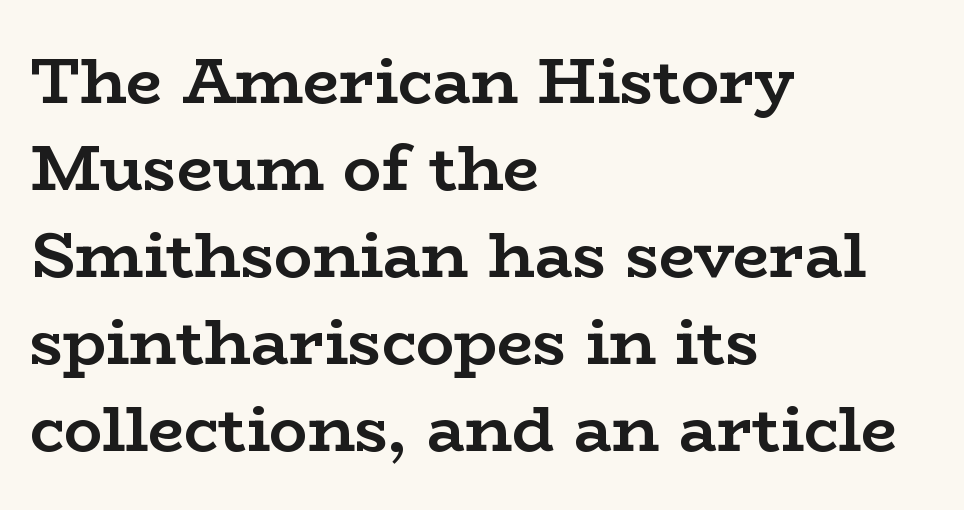
{"serif": "yes", "italic": "no", "bold": "yes", "weight": "semibold", "width": "wide", "stroke_contrast": "low", "x_height": "medium", "monospaced": "no", "underline": "no", "align": "left", "line_spacing": "normal", "line_spacing_ratio": 1.36, "letter_spacing": "normal", "letter_spacing_em": 0.0, "glyph_px": 64}
